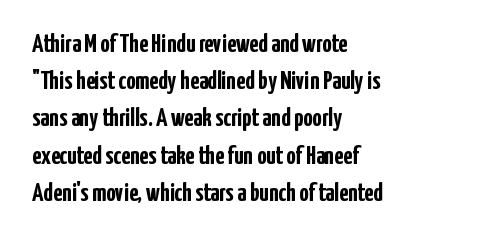
Q: Is the text bold? A: Yes.
Q: Is the text italic (slanted)? A: No, it is upright.
Q: Is the text underlined? A: No.
Q: How is the paragraph aligned? A: Left-aligned.
Q: Is the spacing between letters normal or unusually wide? A: Normal.
Q: Is the spacing between lines tight, normal or loose? A: Normal.
